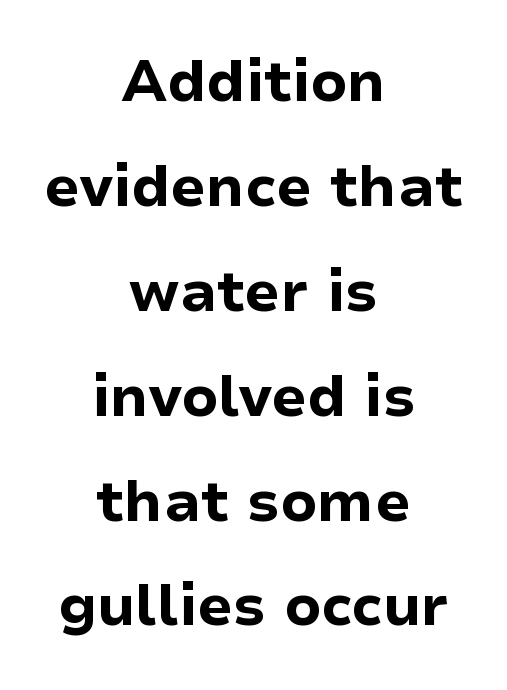
Q: Is the text bold? A: Yes.
Q: Is the text italic (slanted)? A: No, it is upright.
Q: Is the typeface a serif or a sans-serif typeface? A: Sans-serif.
Q: Is the text underlined? A: No.
Q: How is the paragraph aligned? A: Centered.
Q: Is the spacing between letters normal or unusually wide? A: Normal.
Q: Width (condensed, normal, or wide)? A: Normal.
Q: Stroke contrast? A: Low.
Q: x-height? A: Medium.
Q: Monospaced? A: No.
